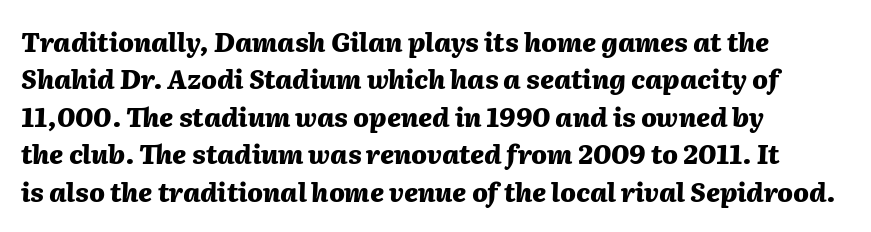
The image shows 26 px bold type, italic (leaning right); set left-aligned, normal line spacing (1.44x), normal letter spacing, not underlined.
